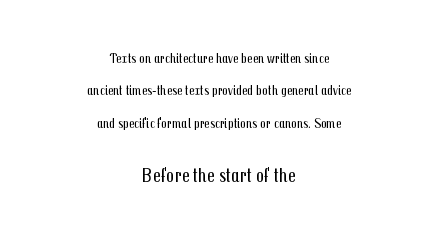
The image shows 20 px text type, upright; set centered, loose line spacing (2.31x), normal letter spacing, not underlined; the second (bottom) block is 1.43x larger.
